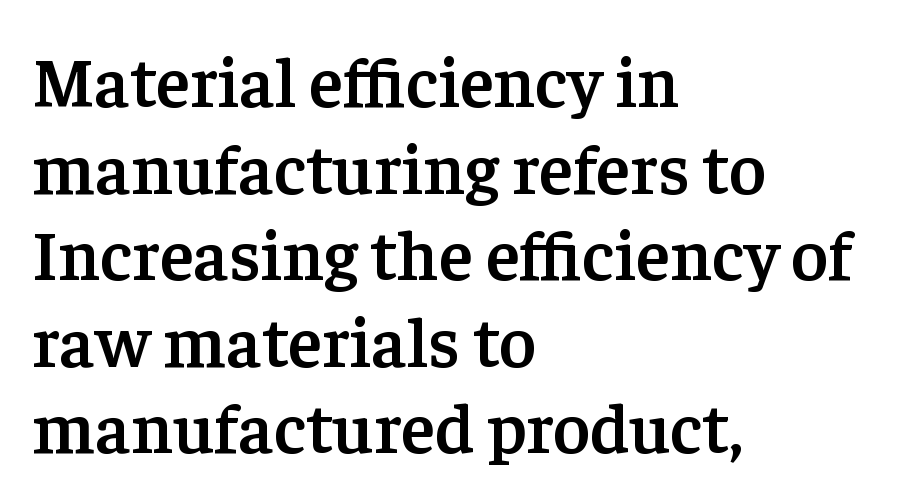
{"serif": "yes", "italic": "no", "bold": "semi", "weight": "semibold", "width": "normal", "stroke_contrast": "low", "x_height": "medium", "monospaced": "no", "underline": "no", "align": "left", "line_spacing_ratio": 1.22, "letter_spacing": "normal", "letter_spacing_em": 0.0, "glyph_px": 71}
